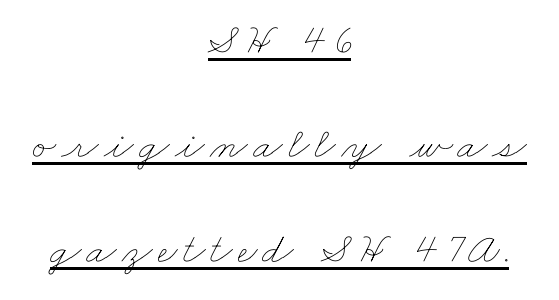
This block would shrink considerably if given ordinary leading; it's expanded now. The lettering is marked with a stroke running underneath it. The lines are quadded center. Stems here are at most as thick as an everyday book face.
